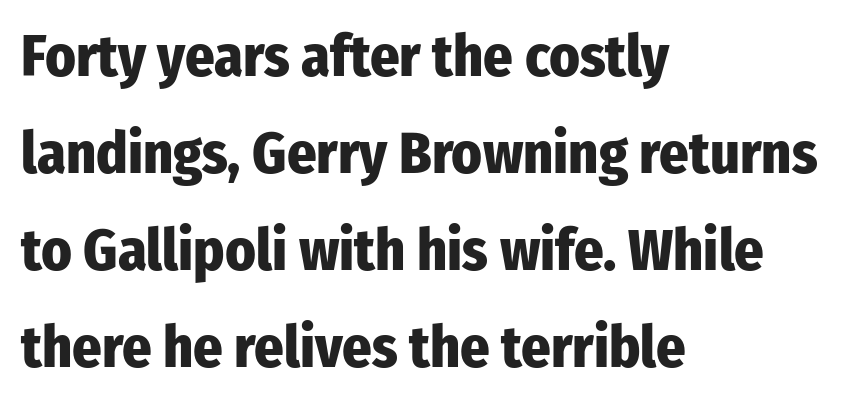
Between one letter and the next there's only the usual sliver of space. The font's upright variant was chosen for this text. Teacher's note: observe the even left margin — that is flush-left alignment. Reading down the column, the eye jumps a familiar distance to each next line.
